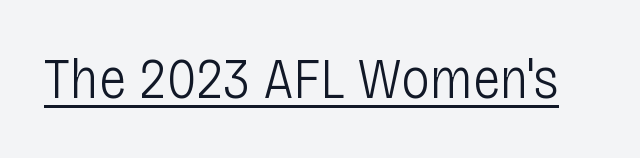
The passage shown has conventional tracking throughout. Posture: straight, roman, zero tilt. Unbolded letterforms with no extra heft. The passage shown is typed in a proportional face where columns would drift.
